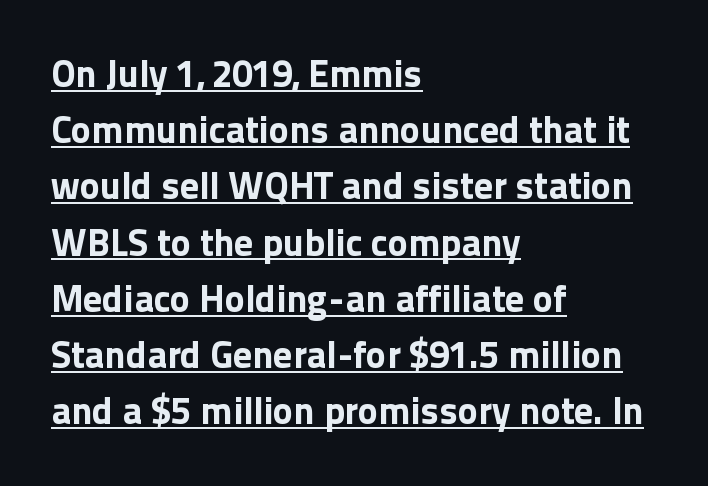
The line-height multiplier appears to be the usual default. Character widths vary here, with narrow letters taking less room than wide ones. The typography opts for an upright posture over an oblique one. Is this a sans? Yes — the strokes have no serifs. The passage shown is emphatically bold.
